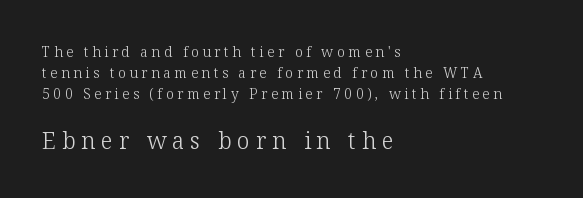
{"italic": "no", "bold": "no", "underline": "no", "align": "left", "line_spacing": "normal", "line_spacing_ratio": 1.51, "letter_spacing": "wide", "letter_spacing_em": 0.25, "larger_block": "second", "size_ratio": 1.64, "glyph_px": 23}
